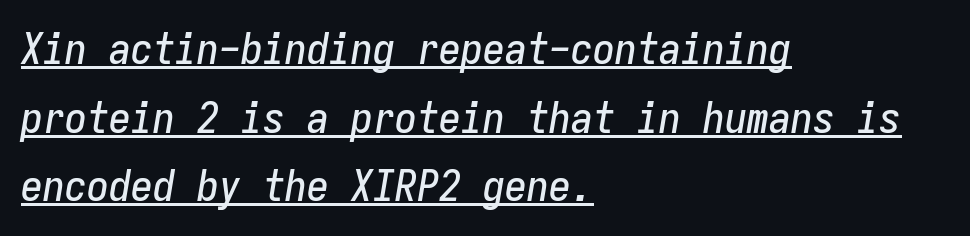
Is this a fixed-width face? Yes — each glyph sits in an identical cell. The compositor pushed each line to the left boundary. The text carries the slant typical of an italic or oblique font. Beneath each row of characters lies a ruled line. The leading is moderate, giving the passage an even texture. Here the glyphs are tracked normally, forming tight word shapes.
